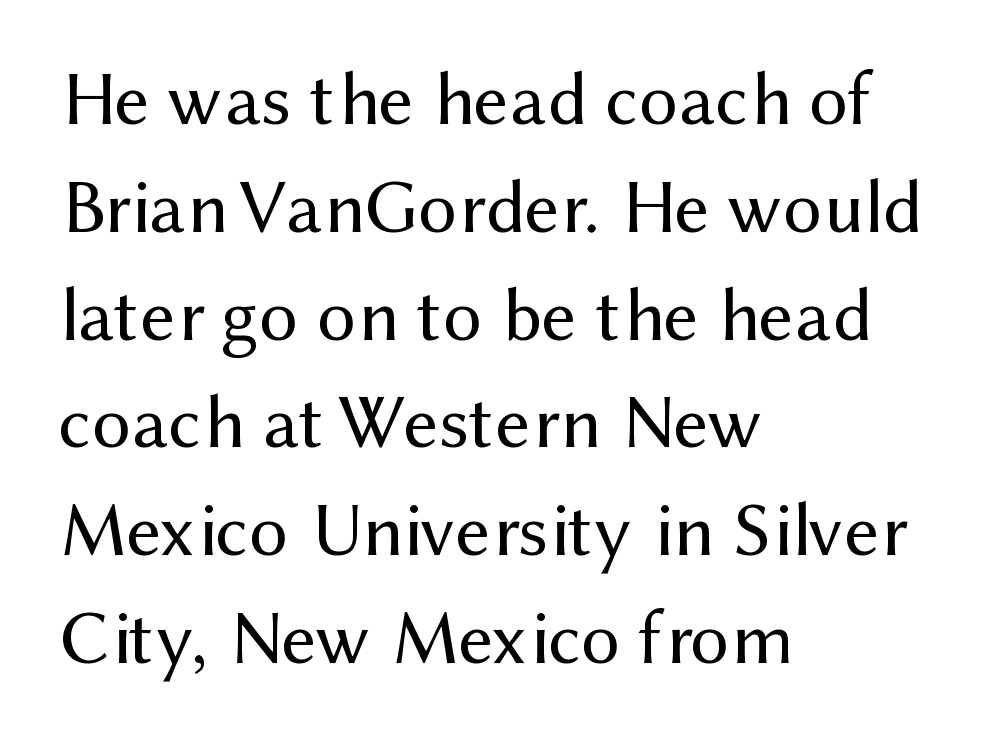
The image shows 77 px regular-weight sans-serif type, upright; set left-aligned, normal line spacing (1.4x), normal letter spacing, not underlined; medium stroke contrast and a medium x-height.
